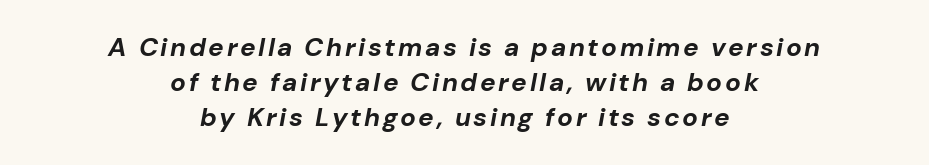
The image shows 26 px bold type, italic (leaning right); set centered, normal line spacing (1.34x), not underlined.
